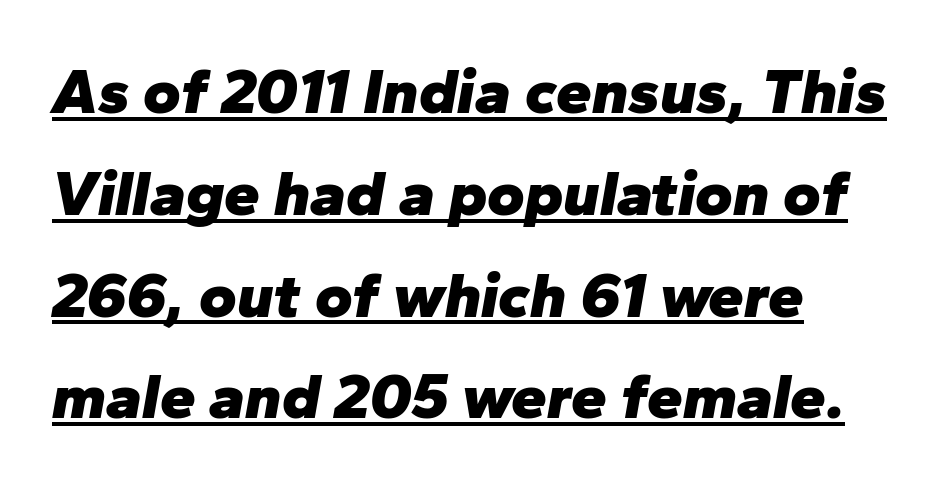
{"italic": "yes", "lean": "right", "slant_degrees": 10, "bold": "yes", "weight": "heavy", "width": "normal", "stroke_contrast": "low", "x_height": "medium", "monospaced": "no", "underline": "yes", "line_spacing": "normal", "line_spacing_ratio": 1.59, "letter_spacing": "normal", "letter_spacing_em": 0.0, "glyph_px": 64}
